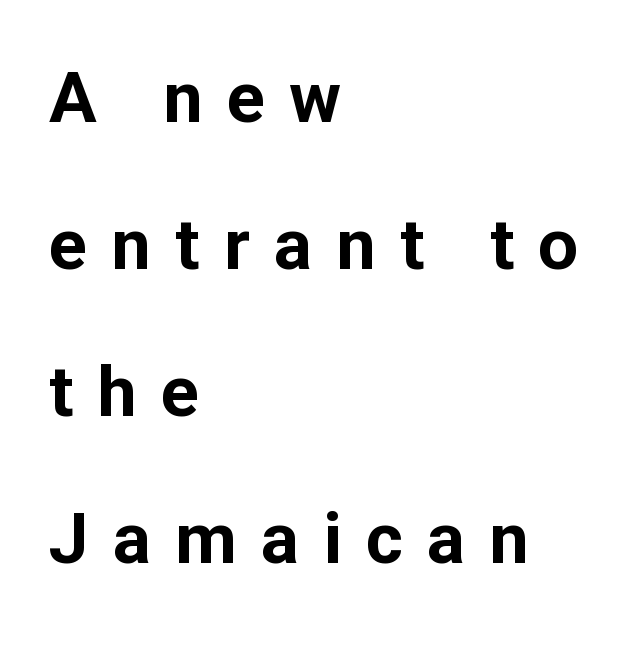
{"serif": "no", "italic": "no", "bold": "yes", "weight": "bold", "width": "normal", "stroke_contrast": "low", "x_height": "medium", "monospaced": "no", "underline": "no", "align": "left", "line_spacing": "loose", "line_spacing_ratio": 2.07, "letter_spacing": "wide", "letter_spacing_em": 0.34, "glyph_px": 71}
